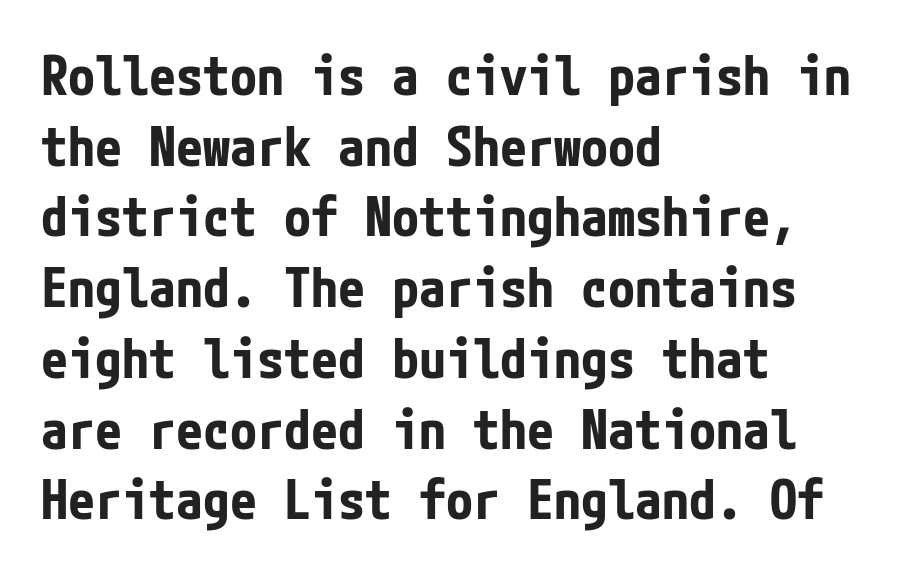
Honestly, there is no underline to notice here at all. Typesetter's note: full bold, strokes at maximum text heaviness. A normal amount of white space separates one row of letters from the next. Letter spacing: default. The letters carry no serifs — their stems end cleanly without finishing strokes. If you drew a line through each stem, it would be perfectly vertical.
